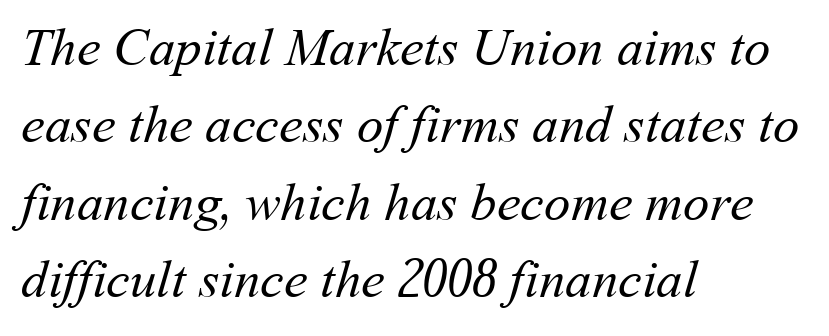
Q: Is the text bold? A: No.
Q: Is the text underlined? A: No.
Q: How is the paragraph aligned? A: Left-aligned.
Q: Is the spacing between letters normal or unusually wide? A: Normal.
Q: Is the spacing between lines tight, normal or loose? A: Normal.
Q: Width (condensed, normal, or wide)? A: Normal.
Q: Stroke contrast? A: Medium.
Q: x-height? A: Medium.
Q: Monospaced? A: No.
